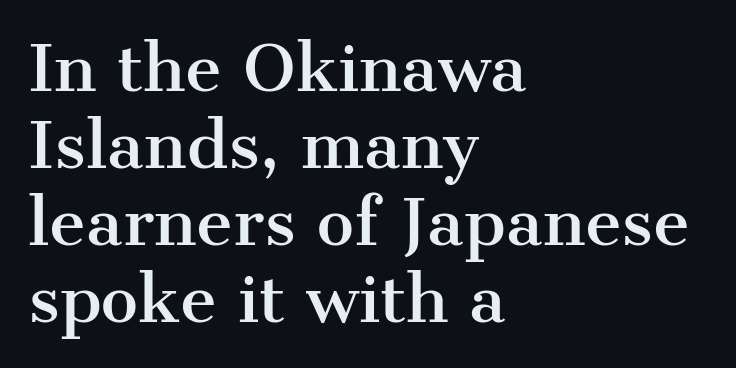
{"serif": "yes", "italic": "no", "width": "normal", "stroke_contrast": "medium", "x_height": "medium", "monospaced": "no", "underline": "no", "align": "left", "line_spacing_ratio": 1.22, "letter_spacing": "normal", "letter_spacing_em": 0.0, "glyph_px": 63}
